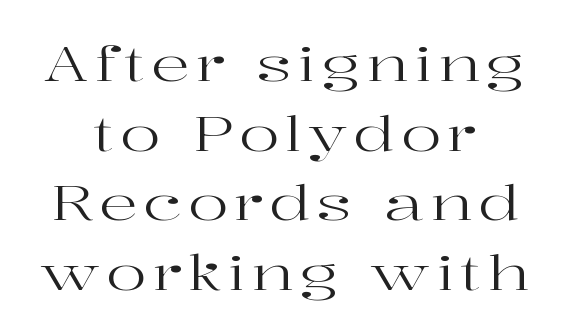
{"serif": "yes", "italic": "no", "bold": "no", "weight": "regular", "width": "wide", "stroke_contrast": "high", "x_height": "medium", "monospaced": "no", "underline": "no", "align": "center", "line_spacing": "normal", "line_spacing_ratio": 1.45, "glyph_px": 48}
